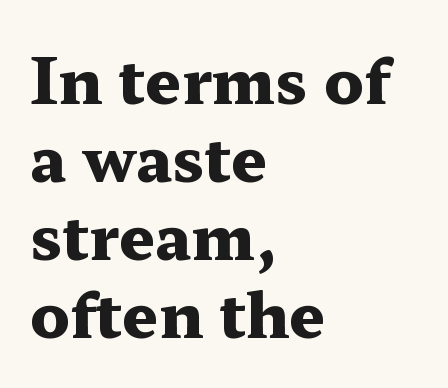
Bare-footed words on every line. Caption: multi-line text, flush left, ragged right. Strokes here are thick enough to call this a true bold. Typographically, this falls in the serif category. Tracking value appears to be zero — textbook default spacing.
